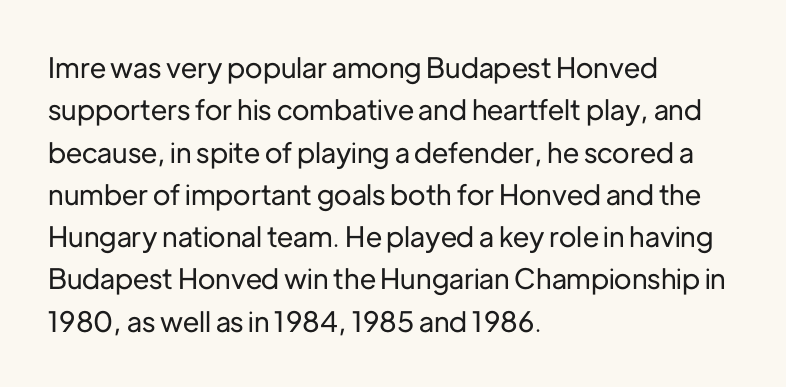
These lines sit exactly where default settings would place them. The rendering keeps characters at their native spacing. Style check: upright. Font category for this specimen: sans-serif. The typesetter chose a ragged-right arrangement here.
